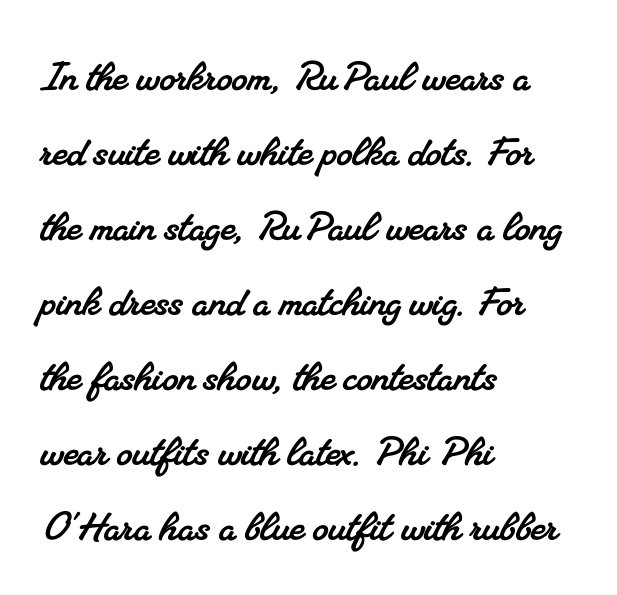
{"serif": "yes", "width": "normal", "stroke_contrast": "medium", "x_height": "small", "monospaced": "no", "underline": "no", "align": "left", "line_spacing": "normal", "line_spacing_ratio": 1.5, "letter_spacing": "normal", "letter_spacing_em": 0.0, "glyph_px": 50}
